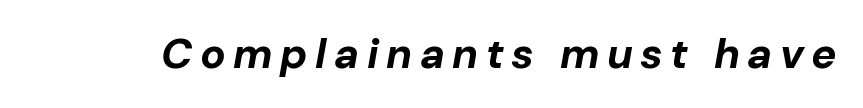
Q: Is the text bold? A: Yes.
Q: Is the text italic (slanted)? A: Yes, it leans right by about 10 degrees.
Q: Is the text underlined? A: No.
Q: Width (condensed, normal, or wide)? A: Normal.
Q: Stroke contrast? A: Low.
Q: x-height? A: Medium.
Q: Monospaced? A: No.
